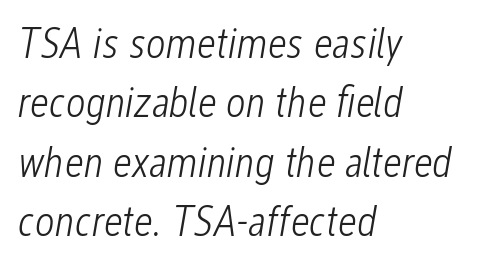
Q: Is the text bold? A: No.
Q: Is the text italic (slanted)? A: Yes, it leans right by about 12 degrees.
Q: Is the text underlined? A: No.
Q: How is the paragraph aligned? A: Left-aligned.
Q: Is the spacing between letters normal or unusually wide? A: Normal.
Q: Is the spacing between lines tight, normal or loose? A: Normal.
Q: Width (condensed, normal, or wide)? A: Condensed.
Q: Stroke contrast? A: Low.
Q: x-height? A: Medium.
Q: Monospaced? A: No.
